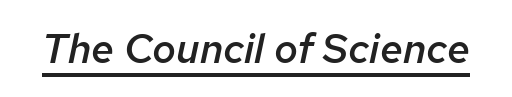
The passage shown leans; its letterforms are oblique. Varying glyph widths throughout — classic text-font behaviour. The type is set solid horizontally, with unmodified tracking. How heavy is the stroke? Medium-heavy — a semibold, shy of bold. Does a line run under the words? Yes, clearly.
